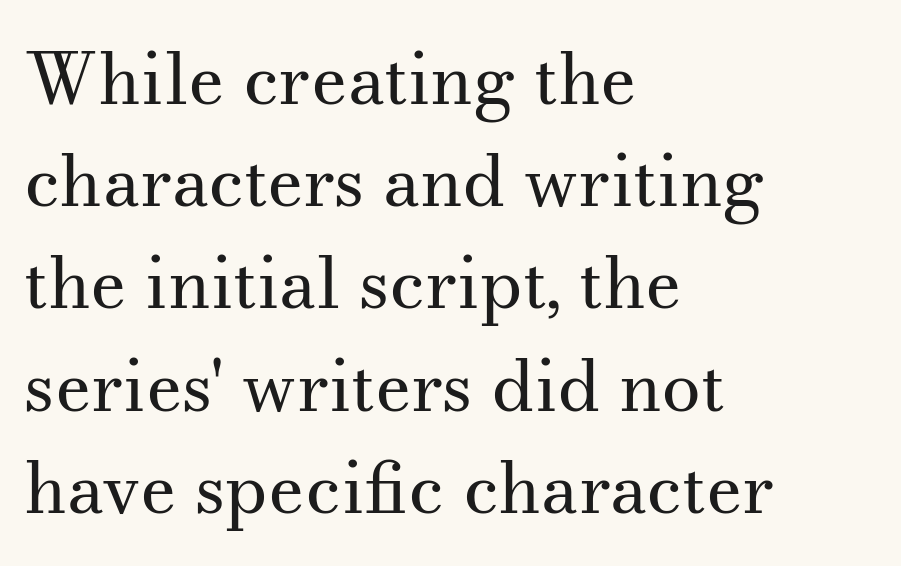
Q: Is the text bold? A: No.
Q: Is the text italic (slanted)? A: No, it is upright.
Q: Is the typeface a serif or a sans-serif typeface? A: Serif.
Q: Is the text underlined? A: No.
Q: How is the paragraph aligned? A: Left-aligned.
Q: Is the spacing between letters normal or unusually wide? A: Normal.
Q: Is the spacing between lines tight, normal or loose? A: Normal.
Q: Width (condensed, normal, or wide)? A: Normal.
Q: Stroke contrast? A: Medium.
Q: x-height? A: Small.
Q: Monospaced? A: No.
